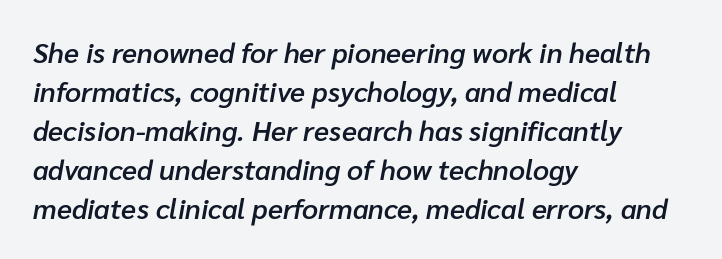
The image shows 28 px semibold type, italic (leaning right); set left-aligned, normal line spacing (1.39x), normal letter spacing, not underlined; low stroke contrast and a medium x-height.
